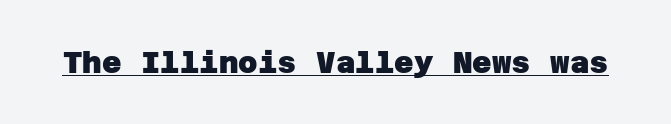
Q: Is the text bold? A: Yes.
Q: Is the typeface a serif or a sans-serif typeface? A: Sans-serif.
Q: Is the text underlined? A: Yes.
Q: Is the spacing between letters normal or unusually wide? A: Normal.
Q: Width (condensed, normal, or wide)? A: Normal.
Q: Stroke contrast? A: Low.
Q: x-height? A: Large.
